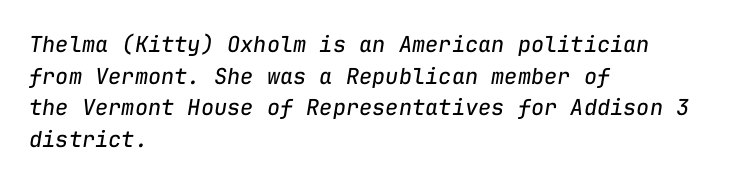
The image shows 22 px text type, italic (leaning right); set left-aligned, normal line spacing (1.44x), normal letter spacing, not underlined.
